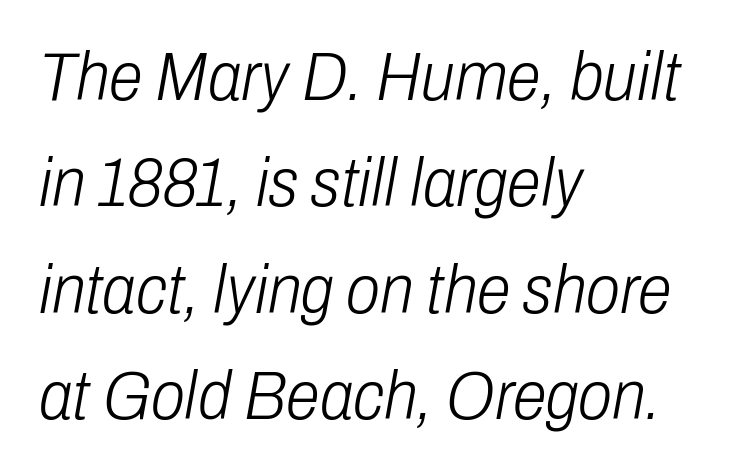
The image shows 69 px light, condensed type, italic (leaning right); set left-aligned, normal line spacing (1.54x), normal letter spacing, not underlined; low stroke contrast and a medium x-height.
